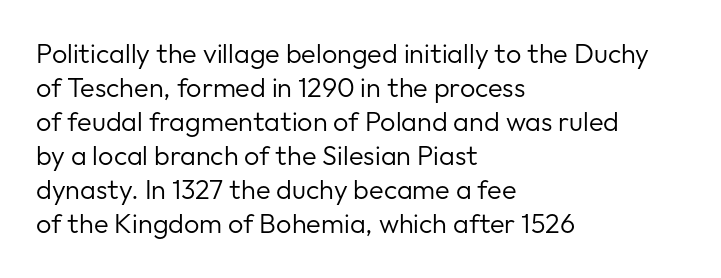
Vertically, the passage feels balanced, rows spaced as you'd expect. The strip under each line holds only bare page. Weight: in the light-to-regular range. Glyph-to-glyph distance matches everyday printed text.
